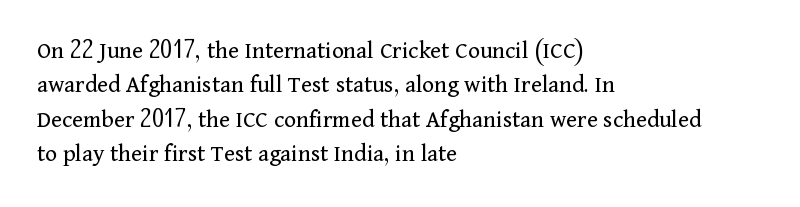
Q: Is the text bold? A: No.
Q: Is the text italic (slanted)? A: No, it is upright.
Q: Is the text underlined? A: No.
Q: How is the paragraph aligned? A: Left-aligned.
Q: Is the spacing between letters normal or unusually wide? A: Normal.
Q: Is the spacing between lines tight, normal or loose? A: Normal.
